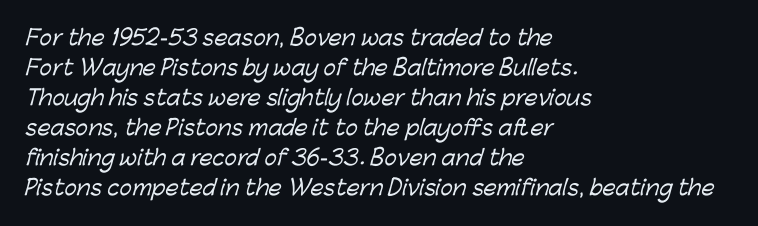
{"underline": "no", "align": "left", "line_spacing": "normal", "line_spacing_ratio": 1.43, "letter_spacing": "normal", "letter_spacing_em": 0.0, "glyph_px": 21}
